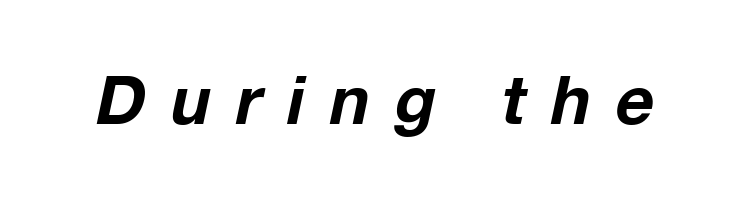
These lines carry a lot of weight — the face is fully bold. The letters advance in unequal steps, a hallmark of proportional type. The horizontal fit of the characters is loose and conspicuously gappy. The strip under each line holds only bare page.
